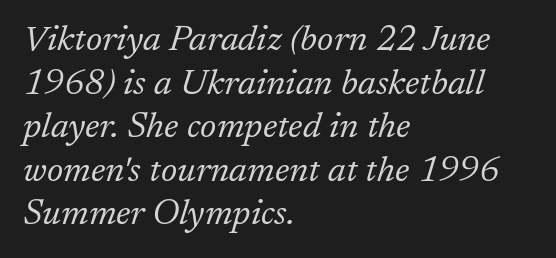
{"serif": "yes", "italic": "yes", "lean": "right", "slant_degrees": 17, "bold": "no", "weight": "light", "width": "normal", "stroke_contrast": "low", "x_height": "medium", "monospaced": "no", "underline": "no", "align": "left", "line_spacing_ratio": 1.21, "letter_spacing": "normal", "letter_spacing_em": 0.0, "glyph_px": 36}
